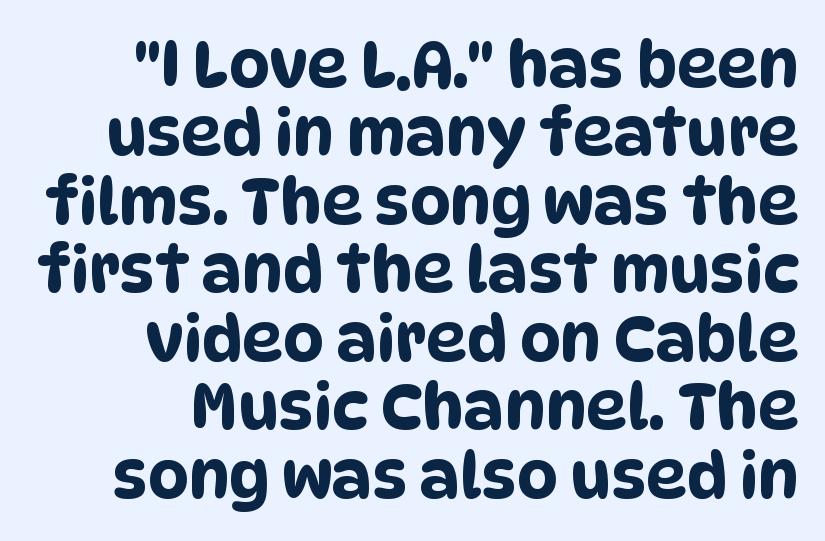
The image shows 64 px condensed sans-serif type; set right-aligned, tight line spacing (1.07x), normal letter spacing, not underlined; low stroke contrast and a large x-height.
